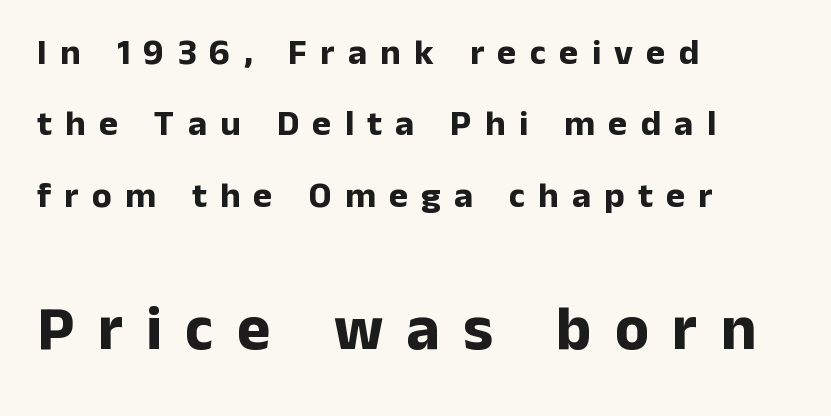
The image shows 63 px bold sans-serif type, upright; set left-aligned, loose line spacing (1.98x), unusually wide letter spacing (+0.37 em), not underlined; the second (bottom) block is 1.75x larger; low stroke contrast and a medium x-height.
